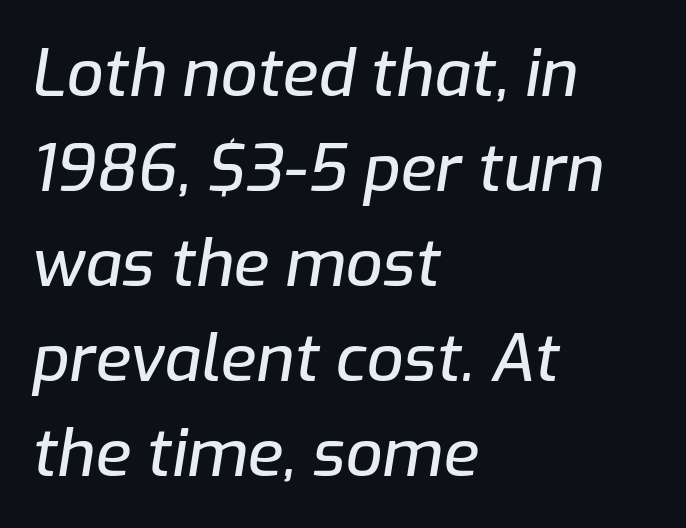
The image shows 65 px text type, italic (leaning right); set left-aligned, normal line spacing (1.46x), normal letter spacing, not underlined; low stroke contrast and a medium x-height.
